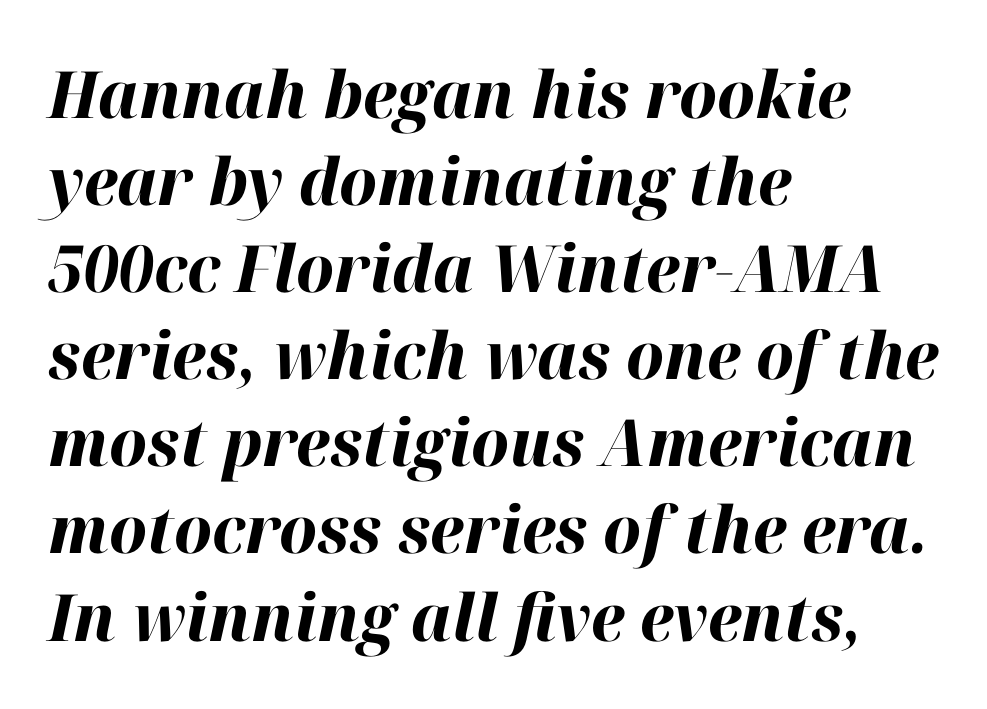
A typesetter would call this proportional, since set widths differ per character. Honestly, there is no underline to notice here at all. Left-aligned paragraph, ragged on the right. Slanted lettering throughout.
